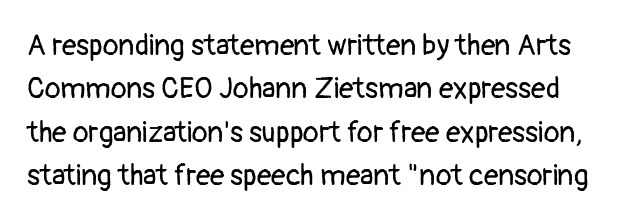
The characters display no serif detailing; their extremities are plain. The typography opts for an upright posture over an oblique one. The rows are spaced the way most documents space them. This reads as an unemphasized weight, regular at the heaviest. Quick note: underline off. Proportional: the letters do not fall into vertical columns.
